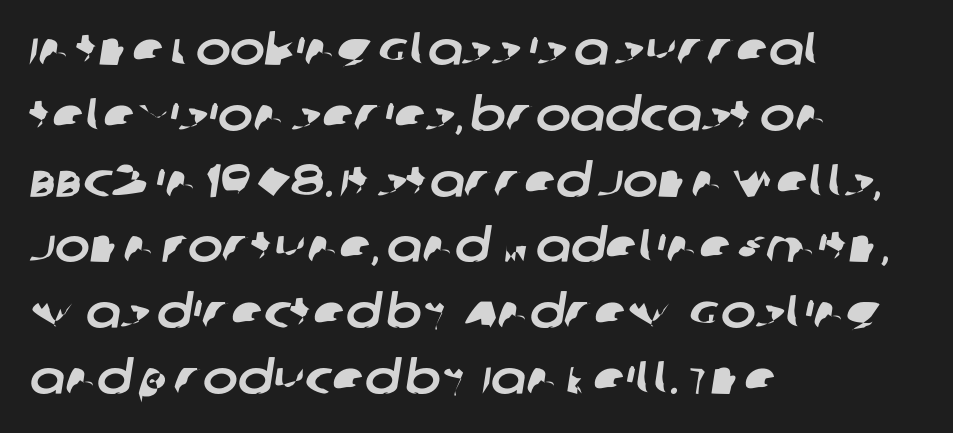
The image shows 47 px sans-serif type; set left-aligned, normal line spacing (1.4x), normal letter spacing, not underlined; low stroke contrast and a large x-height.
